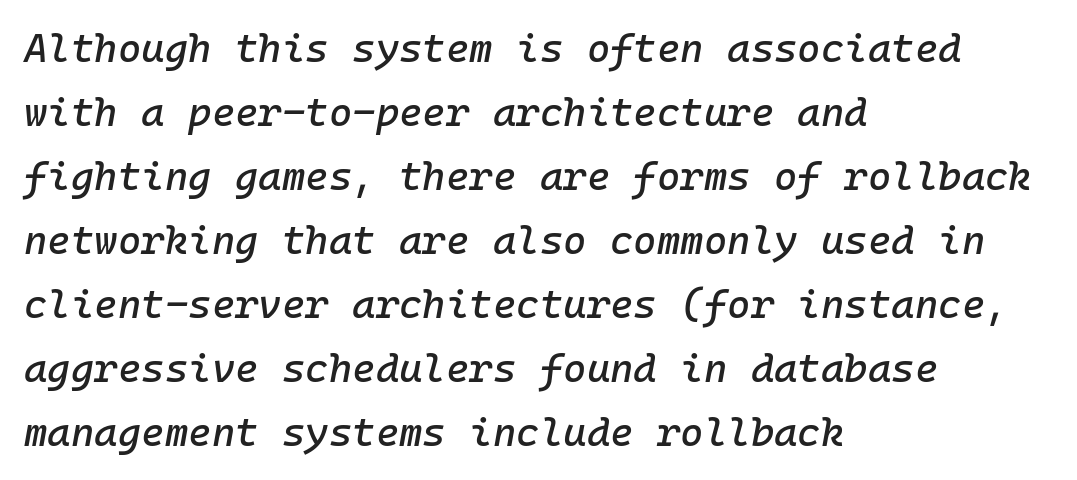
Q: Is the text italic (slanted)? A: Yes, it leans right by about 10 degrees.
Q: Is the text underlined? A: No.
Q: How is the paragraph aligned? A: Left-aligned.
Q: Is the spacing between letters normal or unusually wide? A: Normal.
Q: Is the spacing between lines tight, normal or loose? A: Normal.
Q: Width (condensed, normal, or wide)? A: Normal.
Q: Stroke contrast? A: Low.
Q: x-height? A: Medium.
Q: Monospaced? A: Yes.
